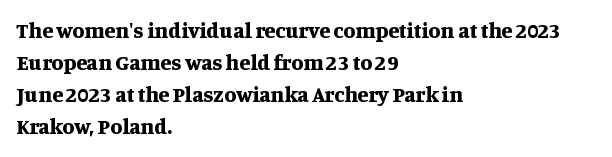
These lines were composed using upright roman letters. Bare-footed words on every line. The vertical gap from one line to the next is medium. Leftover space on each line is placed entirely after the last word. The line texture is even and compact thanks to regular tracking.
